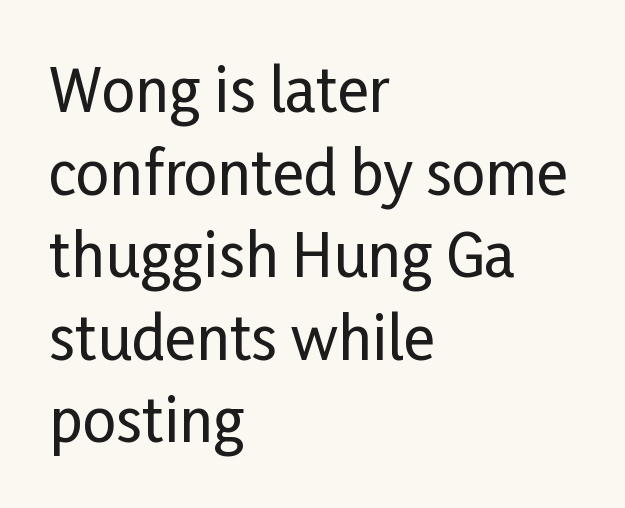
The image shows 59 px condensed sans-serif type, upright; set left-aligned, normal line spacing (1.4x), normal letter spacing, not underlined; low stroke contrast and a medium x-height.
